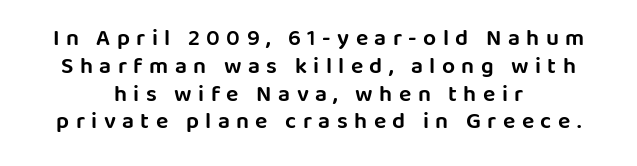
Where is the straight margin? There isn't one; the lines are centered. The face used here is rendered with a markedly widened letterfit. The specimen reads as upright at a glance. Has an underline been added? It has not.
